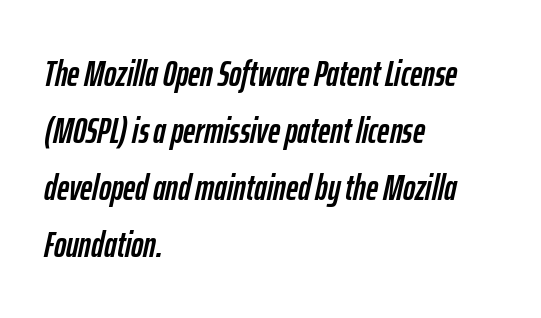
{"italic": "yes", "lean": "right", "slant_degrees": 12, "width": "condensed", "stroke_contrast": "low", "x_height": "medium", "monospaced": "no", "underline": "no", "align": "left", "line_spacing": "normal", "line_spacing_ratio": 1.54, "letter_spacing": "normal", "letter_spacing_em": 0.0, "glyph_px": 37}
